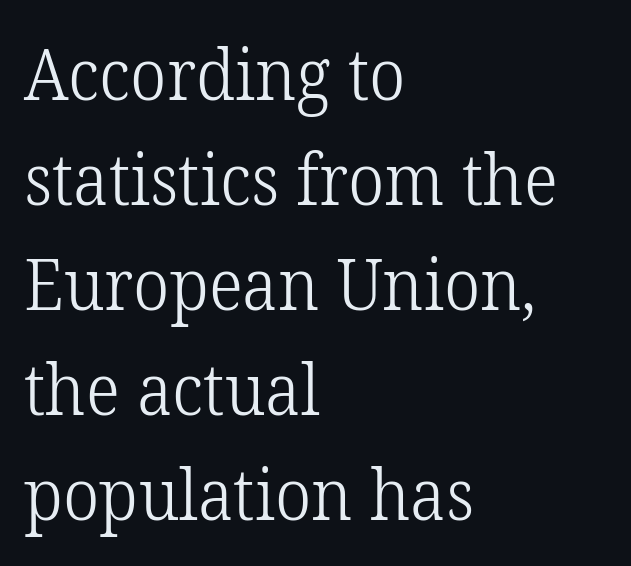
The image shows 71 px light serif type, upright; set left-aligned, normal line spacing (1.48x), normal letter spacing, not underlined; low stroke contrast and a medium x-height.
